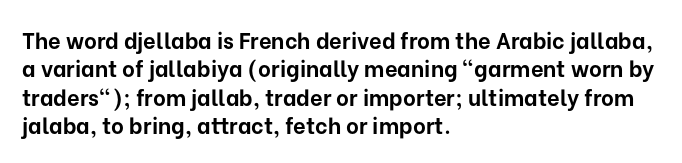
Q: Is the text bold? A: Yes.
Q: Is the text italic (slanted)? A: No, it is upright.
Q: Is the text underlined? A: No.
Q: How is the paragraph aligned? A: Left-aligned.
Q: Is the spacing between letters normal or unusually wide? A: Normal.
Q: Is the spacing between lines tight, normal or loose? A: Normal.
